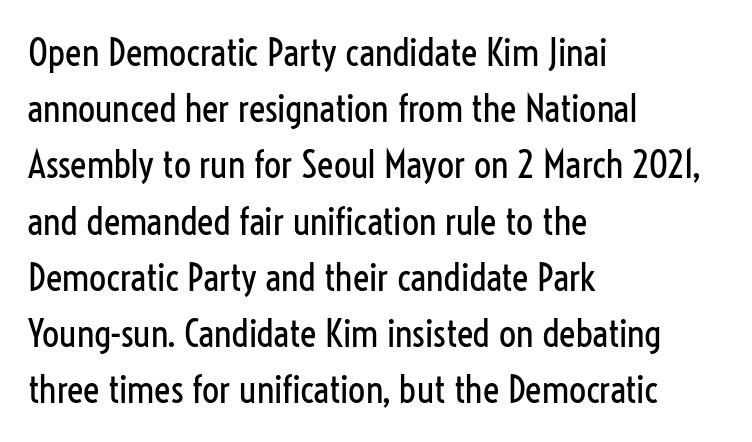
You could not count columns in this text — the font is proportionally spaced. Tracking value appears to be zero — textbook default spacing. Style check: upright. No heavy texture on the line: the type isn't bold. Summary of vertical rhythm: regular, with standard interline spacing. Anything drawn beneath the words? Only blank space.
